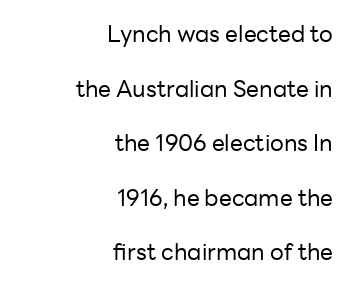
A great deal of white space separates one row of letters from the next. The typesetting does not lean heavy: it is not bold. Does the lettering tilt? It doesn't — this is upright. Where is the straight margin? On the right. Spacing between characters is what you'd get straight out of the box. Underline: absent.
